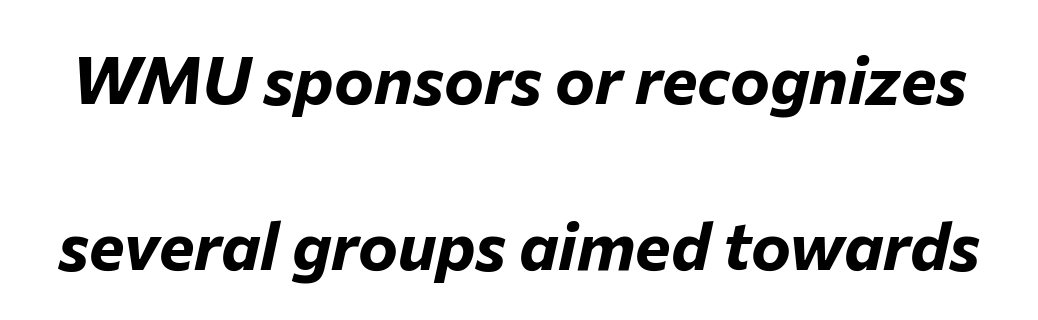
The rendering keeps characters at their native spacing. A great deal of white space separates one row of letters from the next. These lines are rendered in a variable-pitch font. Observe the lean: these are italic letterforms. Each row of text sits above clean, open space.
